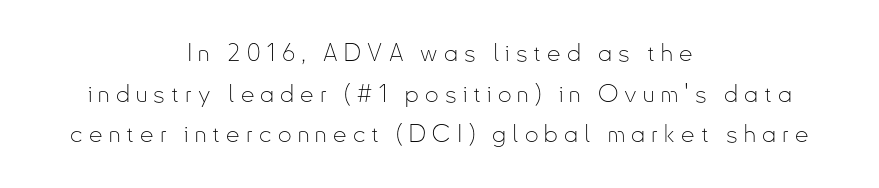
Q: Is the text bold? A: No.
Q: Is the text italic (slanted)? A: No, it is upright.
Q: Is the text underlined? A: No.
Q: How is the paragraph aligned? A: Centered.
Q: Is the spacing between letters normal or unusually wide? A: Unusually wide.
Q: Is the spacing between lines tight, normal or loose? A: Normal.
